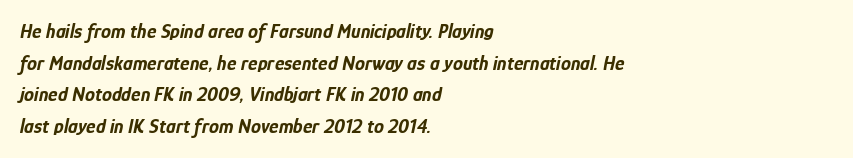
{"italic": "yes", "lean": "right", "slant_degrees": 12, "bold": "yes", "underline": "no", "align": "left", "line_spacing": "normal", "line_spacing_ratio": 1.58, "letter_spacing": "normal", "letter_spacing_em": 0.0, "glyph_px": 20}
